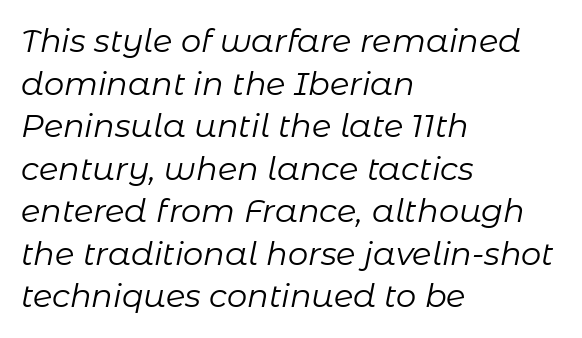
{"italic": "yes", "lean": "right", "slant_degrees": 11, "bold": "no", "weight": "regular", "width": "normal", "stroke_contrast": "low", "x_height": "medium", "monospaced": "no", "underline": "no", "align": "left", "line_spacing": "normal", "line_spacing_ratio": 1.33, "letter_spacing": "normal", "letter_spacing_em": 0.0, "glyph_px": 32}
